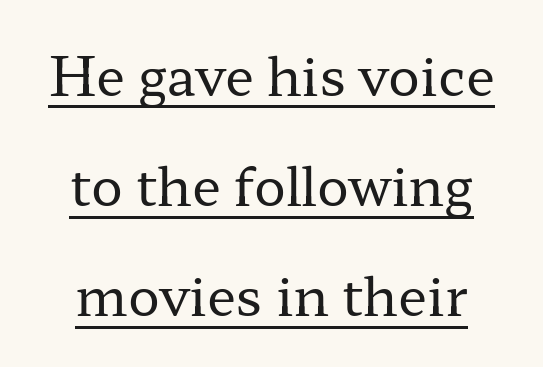
Q: Is the text bold? A: No.
Q: Is the text italic (slanted)? A: No, it is upright.
Q: Is the typeface a serif or a sans-serif typeface? A: Serif.
Q: Is the text underlined? A: Yes.
Q: How is the paragraph aligned? A: Centered.
Q: Is the spacing between letters normal or unusually wide? A: Normal.
Q: Is the spacing between lines tight, normal or loose? A: Loose.
Q: Width (condensed, normal, or wide)? A: Wide.
Q: Stroke contrast? A: Low.
Q: x-height? A: Medium.
Q: Monospaced? A: No.
